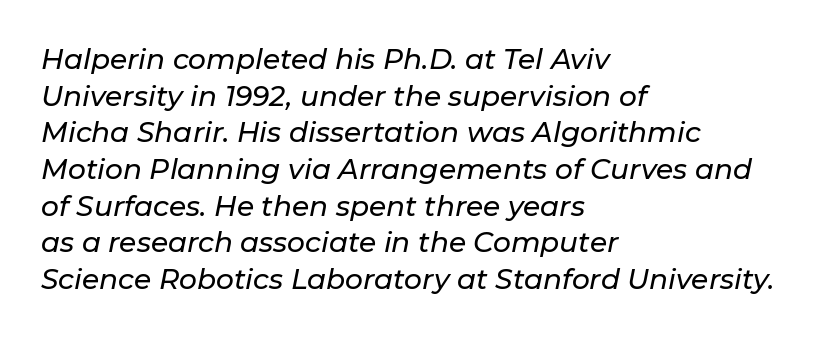
All the whitespace from short lines collects on the right. Italic: yes, the glyphs are oblique. The face used here is rendered with its standard letterfit. Vertical spacing — default.
